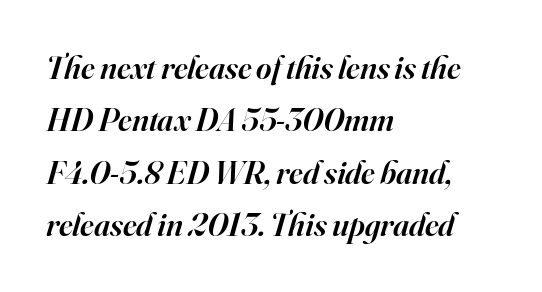
The image shows 33 px semibold serif type, italic (leaning right); set left-aligned, normal line spacing (1.59x), normal letter spacing, not underlined; high stroke contrast and a small x-height.
